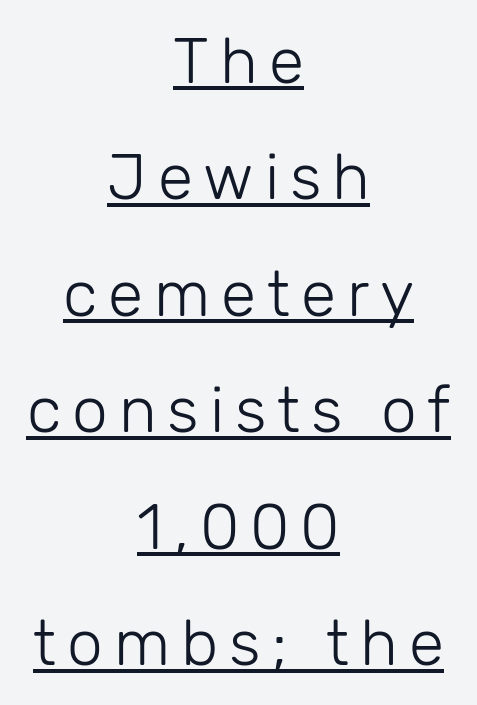
Each line is balanced around a shared central axis. Do the characters align in a grid? No, the font is proportional. Font category for this specimen: sans-serif. The cut favours lightness, reaching ordinary text weight at its darkest. Ascenders rise straight up at ninety degrees. The typesetter has applied underlining to the passage shown.
